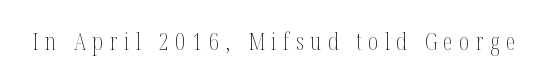
The image shows 24 px text type, upright; set unusually wide letter spacing (+0.28 em), not underlined.
